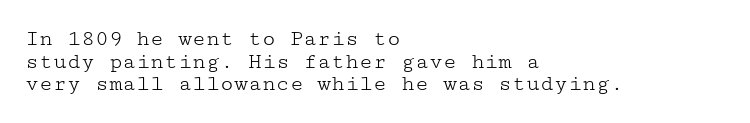
This rendering leaves character spacing at its baseline value. Every character sits straight up, as roman type does. Has an underline been added? It has not. The rendering anchors every line to the left-hand side. Rows of type sit shoulder to shoulder in the vertical direction. The cut favours lightness, reaching ordinary text weight at its darkest.
